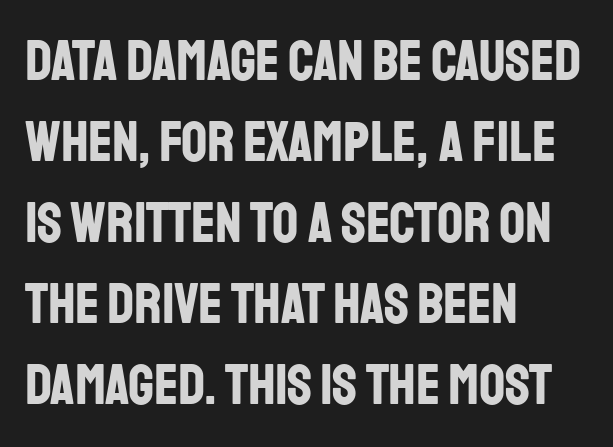
The image shows 57 px bold, condensed sans-serif type, upright; set left-aligned, normal line spacing (1.42x), normal letter spacing, not underlined; low stroke contrast and a large x-height.
